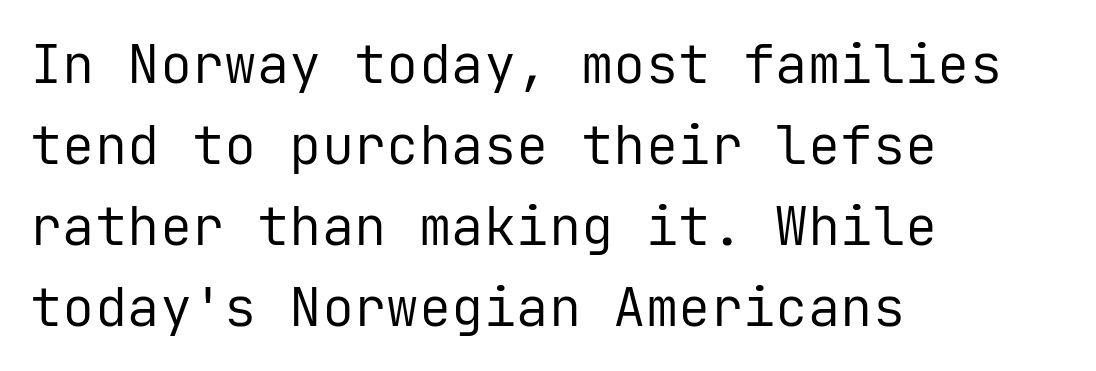
Q: Is the text bold? A: No.
Q: Is the text italic (slanted)? A: No, it is upright.
Q: Is the typeface a serif or a sans-serif typeface? A: Sans-serif.
Q: Is the text underlined? A: No.
Q: How is the paragraph aligned? A: Left-aligned.
Q: Is the spacing between letters normal or unusually wide? A: Normal.
Q: Is the spacing between lines tight, normal or loose? A: Normal.
Q: Width (condensed, normal, or wide)? A: Normal.
Q: Stroke contrast? A: Low.
Q: x-height? A: Medium.
Q: Monospaced? A: Yes.
